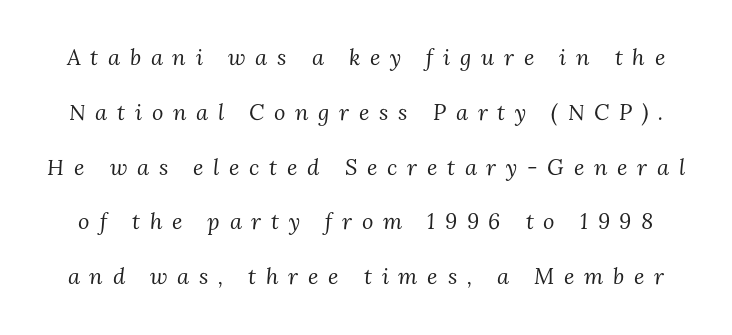
This reads as an unemphasized weight, regular at the heaviest. Slanted lettering throughout. Letters rest on an invisible, unmarked baseline. The rendering uses a large line-height, opening up the rows. Glyph-to-glyph distance is far greater than everyday printed text.
